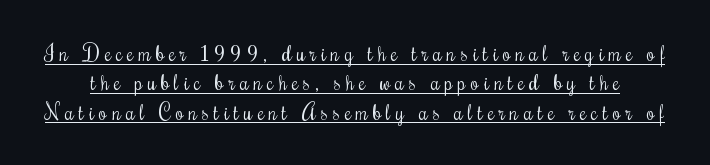
Q: Is the text bold? A: No.
Q: Is the text italic (slanted)? A: Yes.
Q: Is the text underlined? A: Yes.
Q: Is the spacing between letters normal or unusually wide? A: Unusually wide.
Q: Is the spacing between lines tight, normal or loose? A: Normal.
